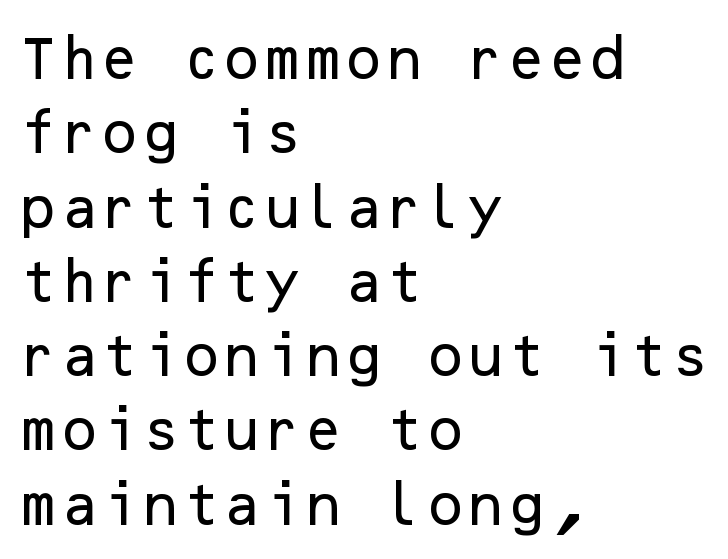
{"serif": "no", "italic": "no", "width": "normal", "stroke_contrast": "low", "x_height": "medium", "underline": "no", "align": "left", "line_spacing": "normal", "line_spacing_ratio": 1.58, "letter_spacing": "normal", "letter_spacing_em": 0.0, "glyph_px": 47}
